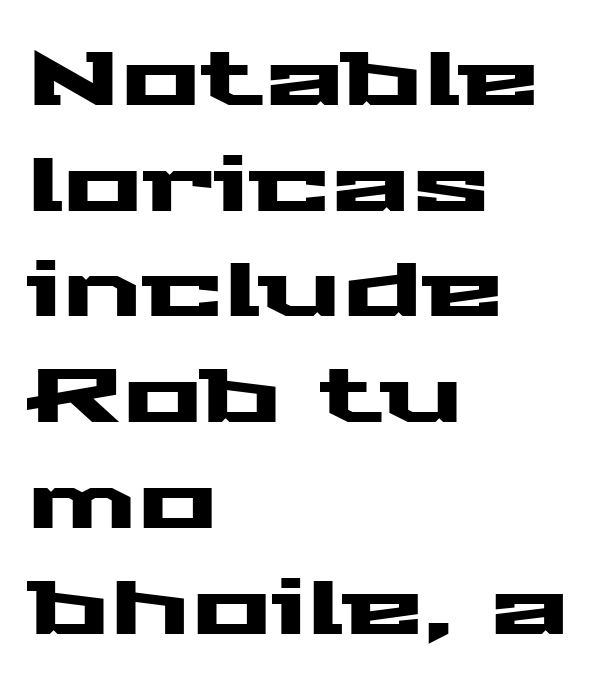
{"serif": "no", "italic": "no", "width": "wide", "stroke_contrast": "medium", "x_height": "medium", "monospaced": "no", "underline": "no", "align": "left", "line_spacing": "normal", "line_spacing_ratio": 1.41, "letter_spacing": "normal", "letter_spacing_em": 0.0, "glyph_px": 75}
